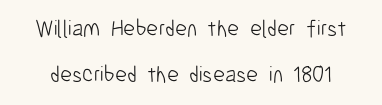
The image shows 23 px text type, upright; set loose line spacing (2.01x), normal letter spacing, not underlined.
